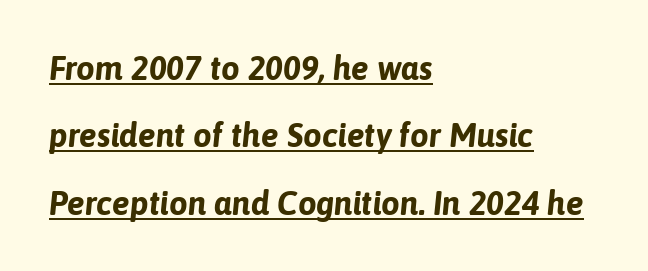
Q: Is the text bold? A: Yes.
Q: Is the text italic (slanted)? A: Yes, it leans right by about 6 degrees.
Q: Is the text underlined? A: Yes.
Q: How is the paragraph aligned? A: Left-aligned.
Q: Is the spacing between letters normal or unusually wide? A: Normal.
Q: Is the spacing between lines tight, normal or loose? A: Loose.
Q: Width (condensed, normal, or wide)? A: Normal.
Q: Stroke contrast? A: Low.
Q: x-height? A: Medium.
Q: Monospaced? A: No.
